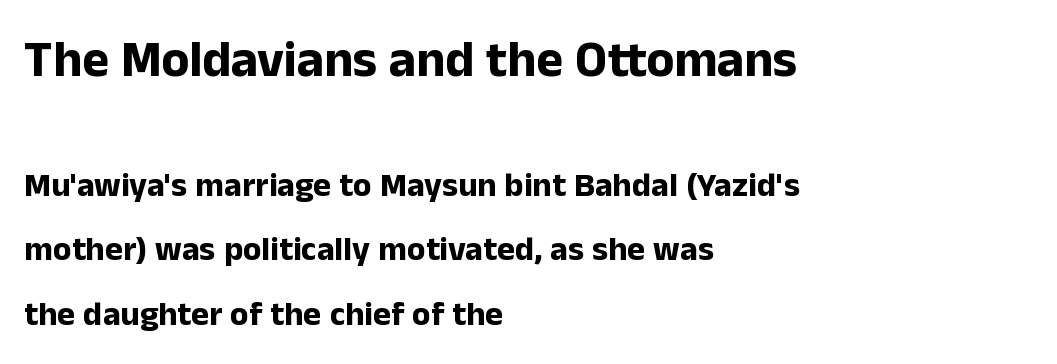
The image shows 51 px bold sans-serif type, upright; set left-aligned, line spacing 1.89x, normal letter spacing, not underlined; the first (top) block is 1.5x larger; low stroke contrast and a medium x-height.
